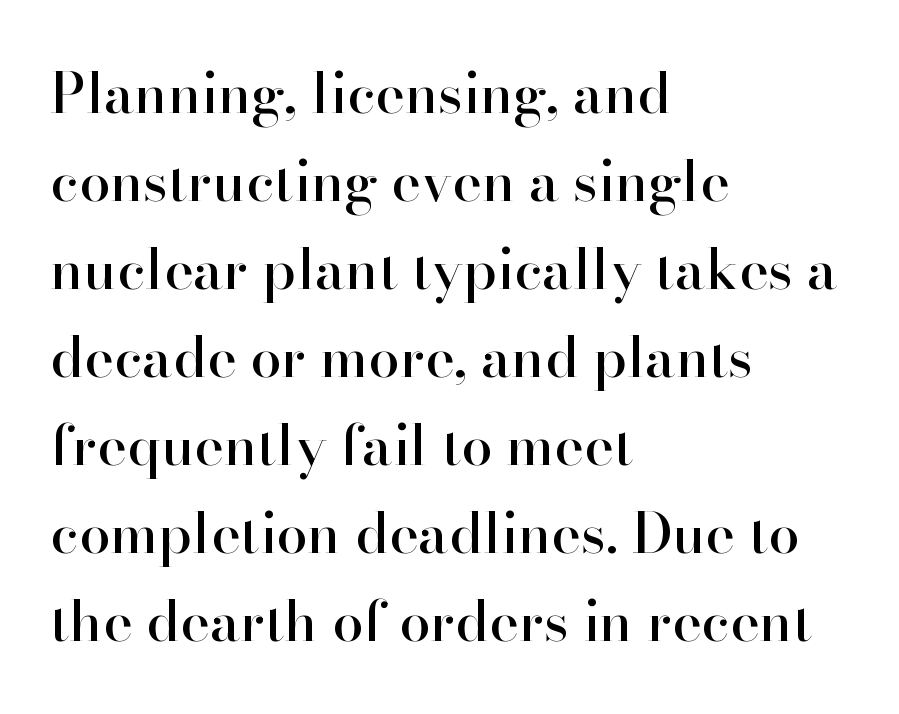
Q: Is the text italic (slanted)? A: No, it is upright.
Q: Is the typeface a serif or a sans-serif typeface? A: Serif.
Q: Is the text underlined? A: No.
Q: How is the paragraph aligned? A: Left-aligned.
Q: Is the spacing between letters normal or unusually wide? A: Normal.
Q: Is the spacing between lines tight, normal or loose? A: Normal.
Q: Width (condensed, normal, or wide)? A: Normal.
Q: Stroke contrast? A: High.
Q: x-height? A: Small.
Q: Monospaced? A: No.
